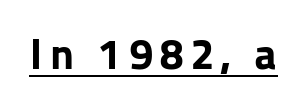
{"serif": "no", "italic": "no", "bold": "yes", "weight": "bold", "width": "normal", "stroke_contrast": "low", "x_height": "medium", "monospaced": "no", "underline": "yes", "glyph_px": 43}
